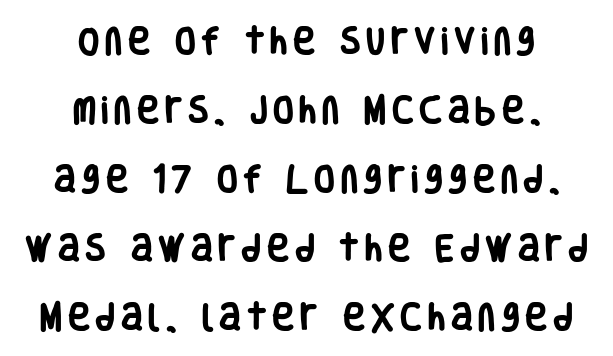
The image shows 30 px heavy, condensed sans-serif type, upright; set centered, loose line spacing (2.3x), not underlined; low stroke contrast and a large x-height.
